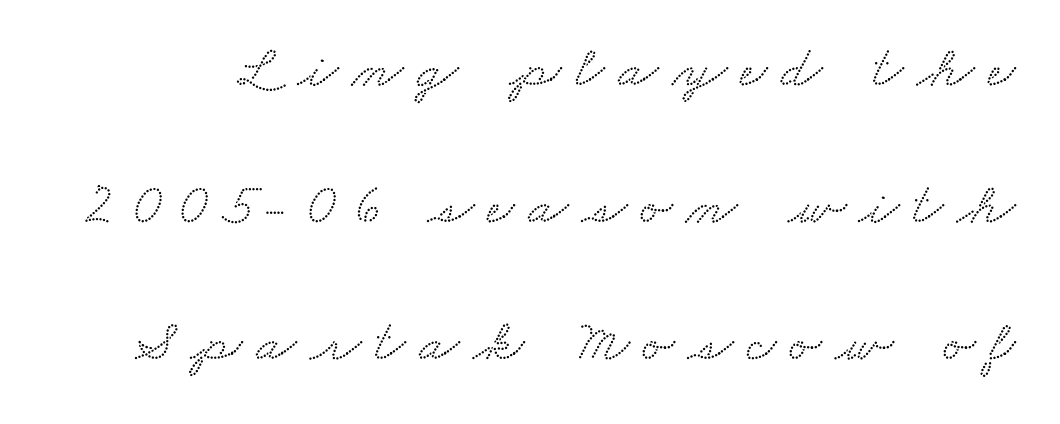
{"serif": "yes", "width": "wide", "stroke_contrast": "low", "x_height": "small", "monospaced": "no", "underline": "no", "line_spacing": "loose", "line_spacing_ratio": 2.32, "letter_spacing": "wide", "letter_spacing_em": 0.23, "glyph_px": 59}
